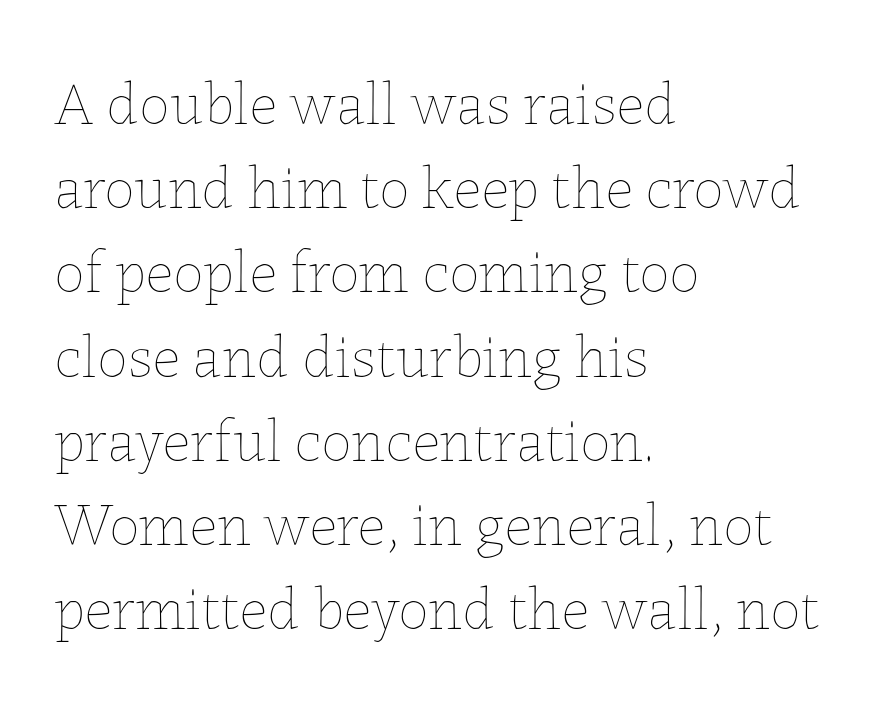
The image shows 61 px thin type, upright; set left-aligned, normal line spacing (1.38x), normal letter spacing, not underlined; low stroke contrast and a medium x-height.
